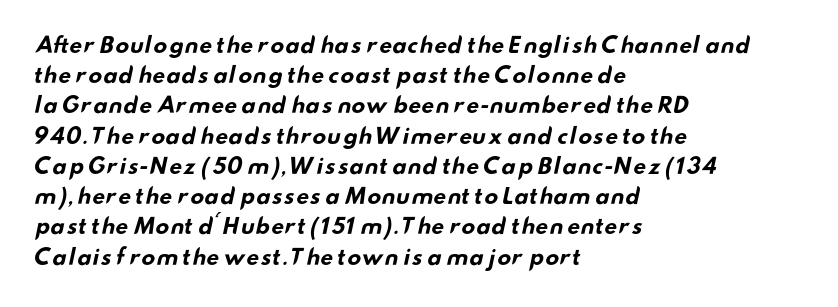
Q: Is the text bold? A: Yes.
Q: Is the text underlined? A: No.
Q: How is the paragraph aligned? A: Left-aligned.
Q: Is the spacing between letters normal or unusually wide? A: Normal.
Q: Is the spacing between lines tight, normal or loose? A: Normal.
